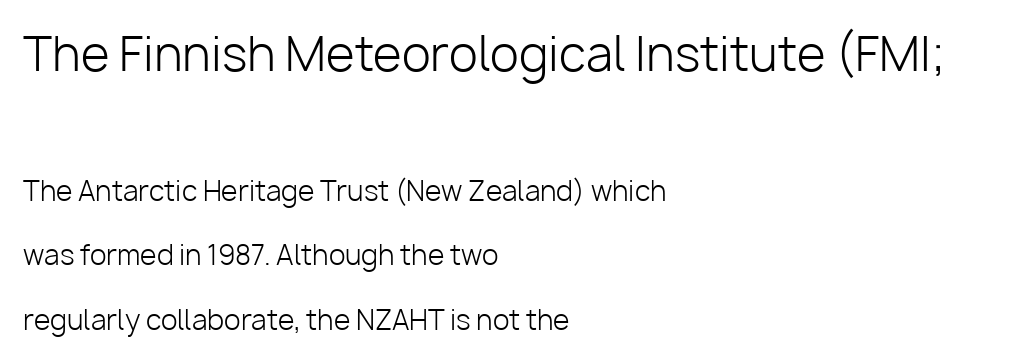
The upper block of text is set noticeably larger than the block beneath it. Grotesque or geometric, the face here clearly has no serifs. Is this a fixed-width face? No — the glyphs have proportional, varying widths. The font is comparable to plain body text, perhaps lighter. The lines are spread far apart with generous leading.
